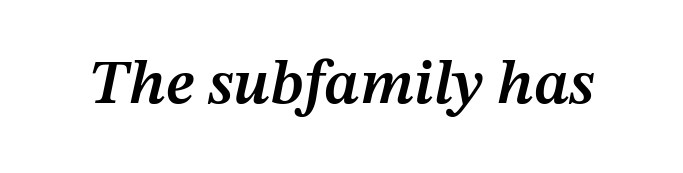
Q: Is the text bold? A: Semi-bold.
Q: Is the text italic (slanted)? A: Yes, it leans right by about 12 degrees.
Q: Is the text underlined? A: No.
Q: Is the spacing between letters normal or unusually wide? A: Normal.
Q: Width (condensed, normal, or wide)? A: Normal.
Q: Stroke contrast? A: Medium.
Q: x-height? A: Medium.
Q: Monospaced? A: No.
